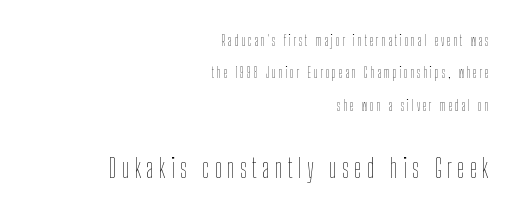
Q: Is the text bold? A: No.
Q: Is the text italic (slanted)? A: No, it is upright.
Q: Is the text underlined? A: No.
Q: How is the paragraph aligned? A: Right-aligned.
Q: Is the spacing between lines tight, normal or loose? A: Loose.
Q: Which block of text is set in a larger size, the first (top) or the second (bottom)? A: The second (bottom) one.
